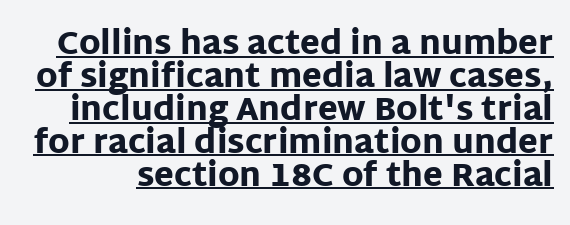
The axis of the letterforms is exactly vertical. The typesetting leans heavy: a genuine bold. A typesetter would label this face a sans. Observe the ordinary spacing: letters are neighbours, not strangers.
